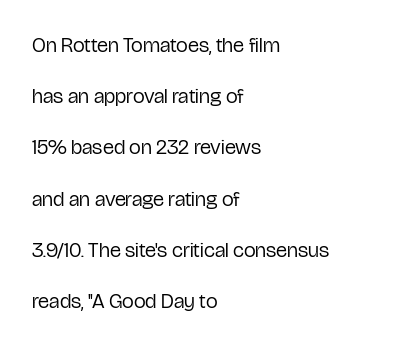
Q: Is the text bold? A: No.
Q: Is the text italic (slanted)? A: No, it is upright.
Q: Is the text underlined? A: No.
Q: How is the paragraph aligned? A: Left-aligned.
Q: Is the spacing between letters normal or unusually wide? A: Normal.
Q: Is the spacing between lines tight, normal or loose? A: Loose.
